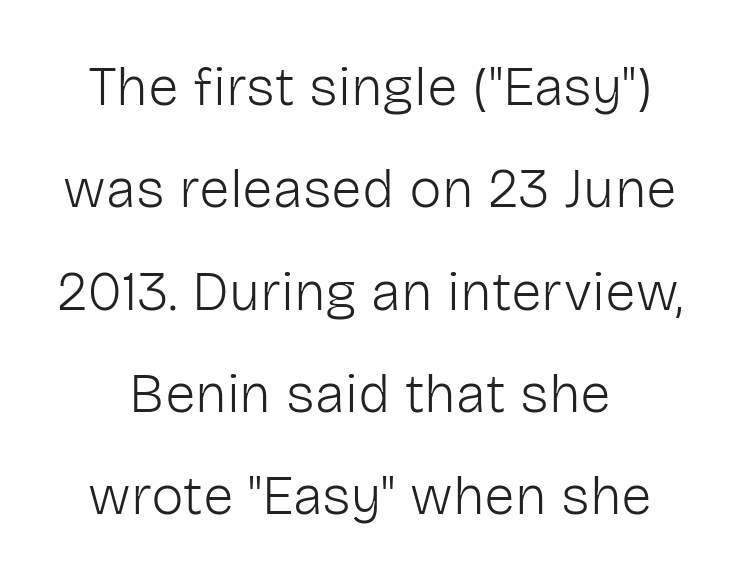
Q: Is the text bold? A: No.
Q: Is the text italic (slanted)? A: No, it is upright.
Q: Is the typeface a serif or a sans-serif typeface? A: Sans-serif.
Q: Is the text underlined? A: No.
Q: How is the paragraph aligned? A: Centered.
Q: Is the spacing between letters normal or unusually wide? A: Normal.
Q: Width (condensed, normal, or wide)? A: Normal.
Q: Stroke contrast? A: Low.
Q: x-height? A: Medium.
Q: Monospaced? A: No.
